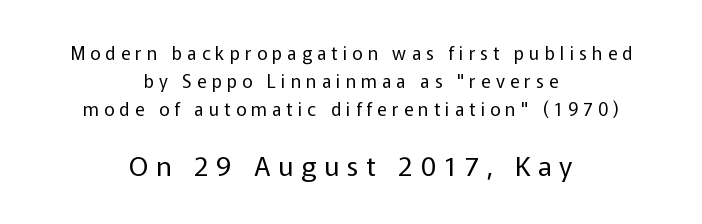
Q: Is the text bold? A: No.
Q: Is the text italic (slanted)? A: No, it is upright.
Q: Is the text underlined? A: No.
Q: How is the paragraph aligned? A: Centered.
Q: Is the spacing between letters normal or unusually wide? A: Unusually wide.
Q: Is the spacing between lines tight, normal or loose? A: Normal.
Q: Which block of text is set in a larger size, the first (top) or the second (bottom)? A: The second (bottom) one.
